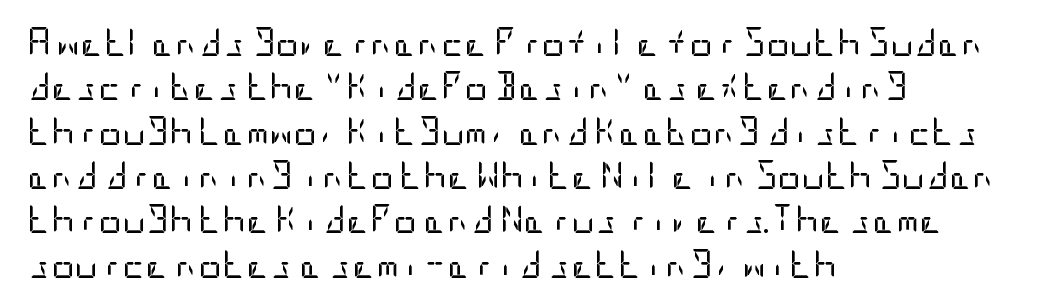
{"serif": "no", "italic": "no", "bold": "no", "weight": "regular", "width": "condensed", "stroke_contrast": "low", "x_height": "large", "underline": "no", "align": "left", "line_spacing": "normal", "line_spacing_ratio": 1.53, "letter_spacing": "normal", "letter_spacing_em": 0.0, "glyph_px": 29}
